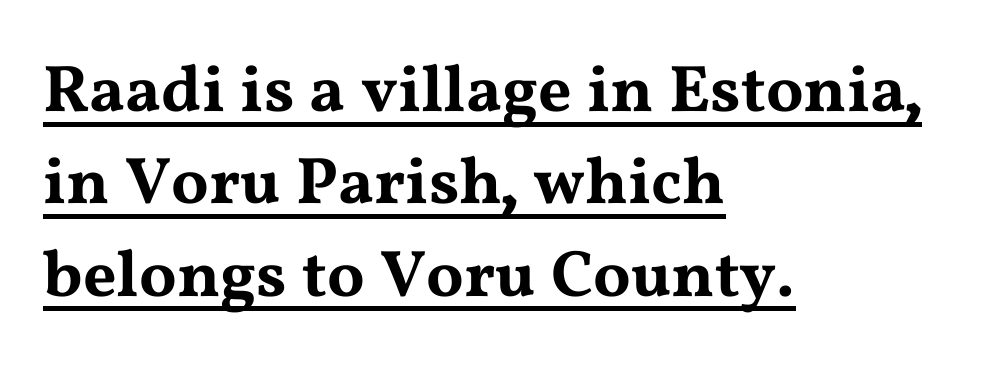
The image shows 66 px wide serif type, upright; set left-aligned, normal line spacing (1.4x), normal letter spacing, underlined; medium stroke contrast and a medium x-height.
